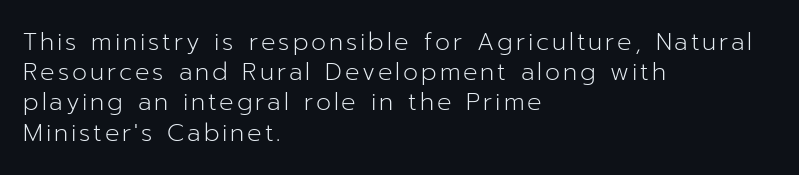
{"italic": "no", "bold": "no", "underline": "no", "align": "left", "line_spacing": "normal", "line_spacing_ratio": 1.26, "glyph_px": 24}
